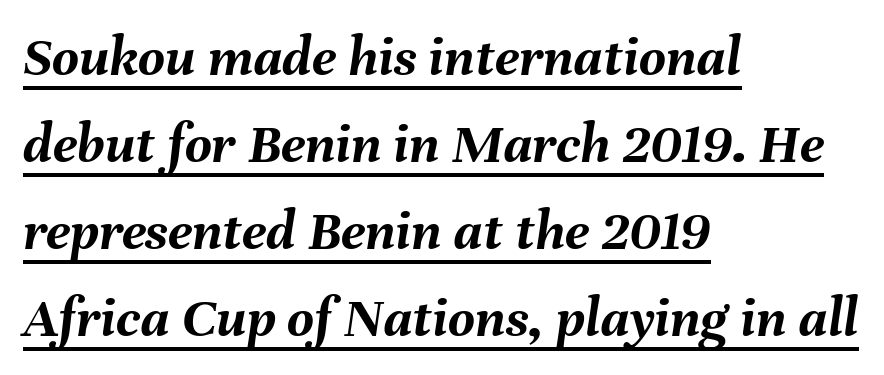
Q: Is the text bold? A: Yes.
Q: Is the text italic (slanted)? A: Yes, it leans right by about 8 degrees.
Q: Is the text underlined? A: Yes.
Q: How is the paragraph aligned? A: Left-aligned.
Q: Is the spacing between letters normal or unusually wide? A: Normal.
Q: Is the spacing between lines tight, normal or loose? A: Normal.
Q: Width (condensed, normal, or wide)? A: Normal.
Q: Stroke contrast? A: Medium.
Q: x-height? A: Medium.
Q: Monospaced? A: No.
